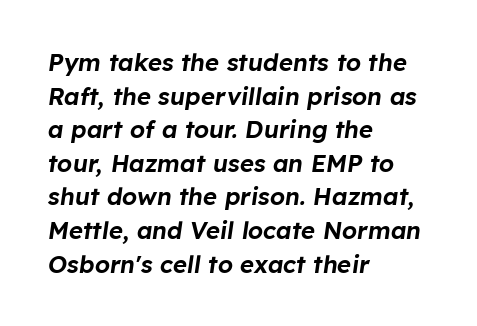
Q: Is the text italic (slanted)? A: Yes, it leans right by about 8 degrees.
Q: Is the text underlined? A: No.
Q: How is the paragraph aligned? A: Left-aligned.
Q: Is the spacing between letters normal or unusually wide? A: Normal.
Q: Is the spacing between lines tight, normal or loose? A: Normal.
